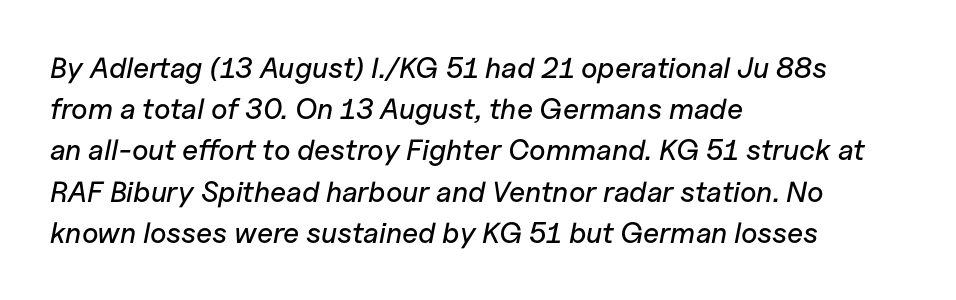
{"italic": "yes", "lean": "right", "slant_degrees": 11, "width": "normal", "stroke_contrast": "low", "x_height": "medium", "monospaced": "no", "underline": "no", "align": "left", "line_spacing": "normal", "line_spacing_ratio": 1.42, "letter_spacing": "normal", "letter_spacing_em": 0.0, "glyph_px": 29}
